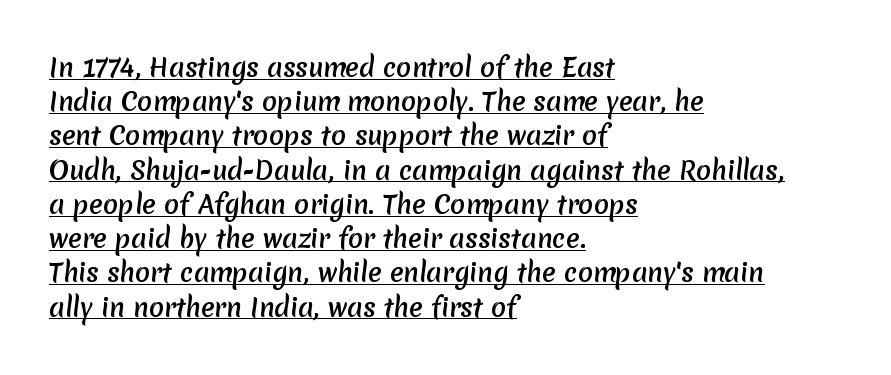
{"bold": "yes", "underline": "yes", "align": "left", "line_spacing": "normal", "line_spacing_ratio": 1.37, "letter_spacing": "normal", "letter_spacing_em": 0.0, "glyph_px": 25}
